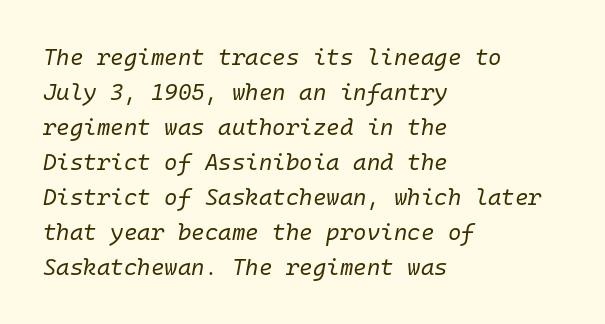
Q: Is the text bold? A: No.
Q: Is the text italic (slanted)? A: Yes, it leans right by about 10 degrees.
Q: Is the text underlined? A: No.
Q: How is the paragraph aligned? A: Left-aligned.
Q: Is the spacing between letters normal or unusually wide? A: Normal.
Q: Is the spacing between lines tight, normal or loose? A: Normal.
